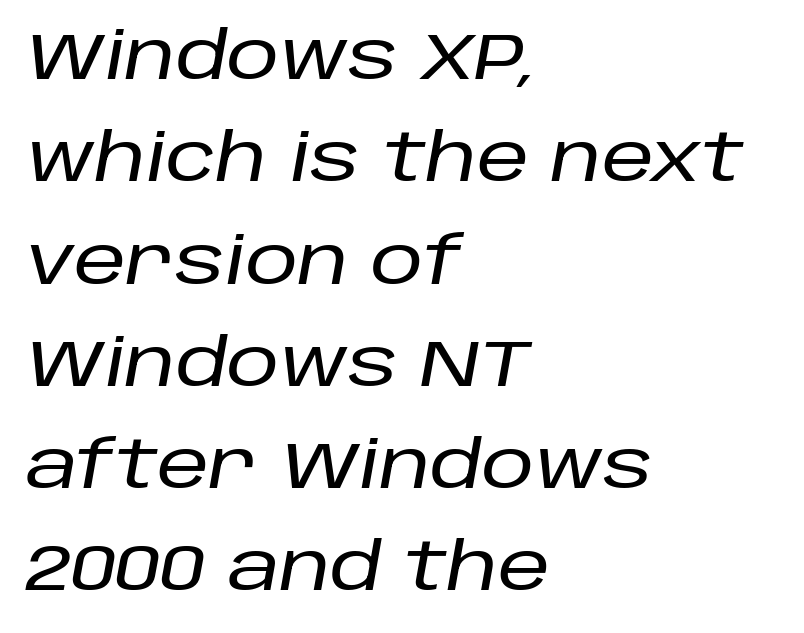
{"italic": "yes", "lean": "right", "slant_degrees": 10, "width": "normal", "stroke_contrast": "low", "x_height": "large", "monospaced": "no", "underline": "no", "align": "left", "line_spacing": "normal", "line_spacing_ratio": 1.55, "letter_spacing": "normal", "letter_spacing_em": 0.0, "glyph_px": 66}
